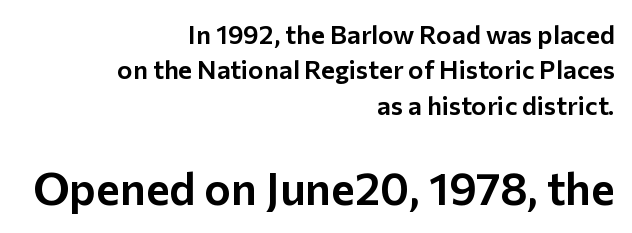
{"serif": "no", "italic": "no", "width": "normal", "stroke_contrast": "low", "x_height": "medium", "monospaced": "no", "underline": "no", "align": "right", "line_spacing": "normal", "line_spacing_ratio": 1.36, "letter_spacing": "normal", "letter_spacing_em": 0.0, "larger_block": "second", "size_ratio": 1.73, "glyph_px": 45}
